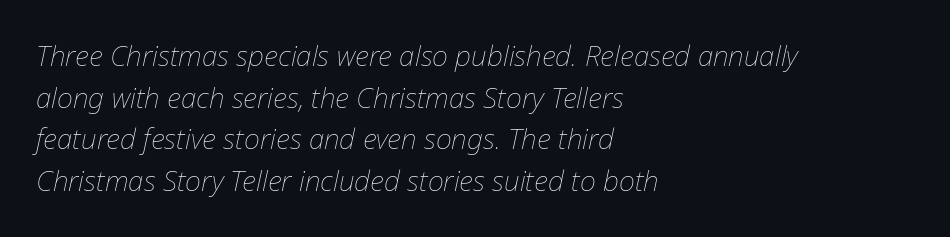
The font is comparable to plain body text, perhaps lighter. Notice how the stems are inclined rather than vertical — that's the hallmark of italics. Here the glyphs are tracked normally, forming tight word shapes. Plain, unruled lines of type. In terms of leading, this rendering sits right in the middle. Think of a printed novel: that variable character pitch is what you see here.
